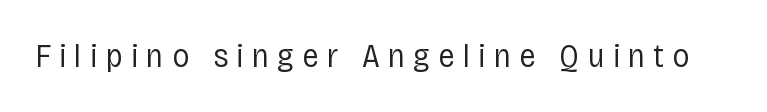
{"serif": "no", "italic": "no", "bold": "no", "weight": "regular", "width": "condensed", "stroke_contrast": "low", "x_height": "large", "monospaced": "no", "underline": "no", "letter_spacing": "wide", "letter_spacing_em": 0.24, "glyph_px": 34}
